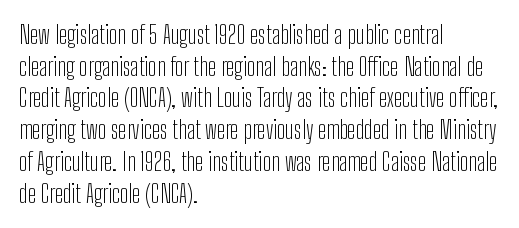
Q: Is the text bold? A: No.
Q: Is the text italic (slanted)? A: No, it is upright.
Q: Is the text underlined? A: No.
Q: How is the paragraph aligned? A: Left-aligned.
Q: Is the spacing between letters normal or unusually wide? A: Normal.
Q: Is the spacing between lines tight, normal or loose? A: Normal.
